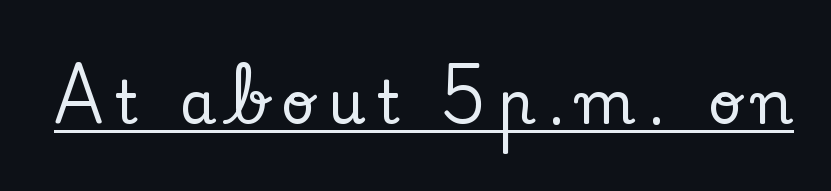
{"italic": "no", "width": "normal", "stroke_contrast": "low", "x_height": "small", "monospaced": "no", "underline": "yes", "letter_spacing": "wide", "letter_spacing_em": 0.2, "glyph_px": 59}
